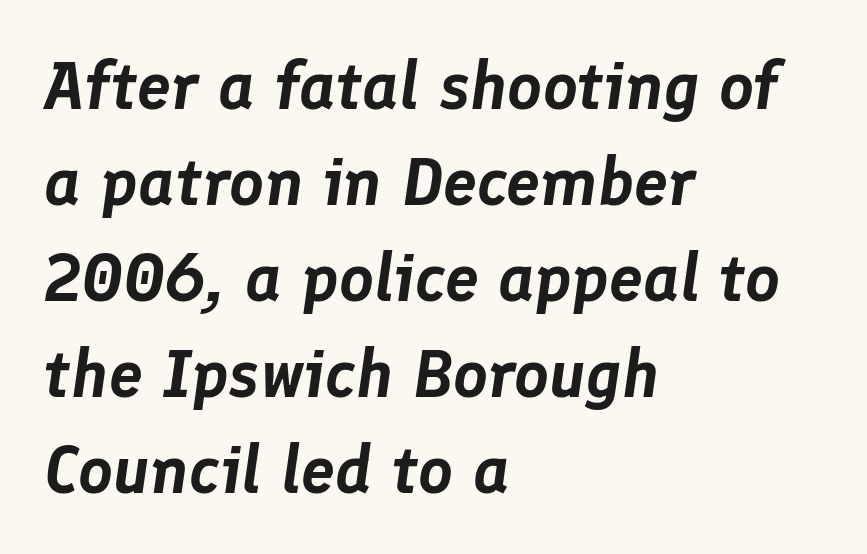
Q: Is the text italic (slanted)? A: Yes, it leans right by about 8 degrees.
Q: Is the text underlined? A: No.
Q: How is the paragraph aligned? A: Left-aligned.
Q: Is the spacing between letters normal or unusually wide? A: Normal.
Q: Is the spacing between lines tight, normal or loose? A: Normal.
Q: Width (condensed, normal, or wide)? A: Normal.
Q: Stroke contrast? A: Low.
Q: x-height? A: Medium.
Q: Monospaced? A: No.
